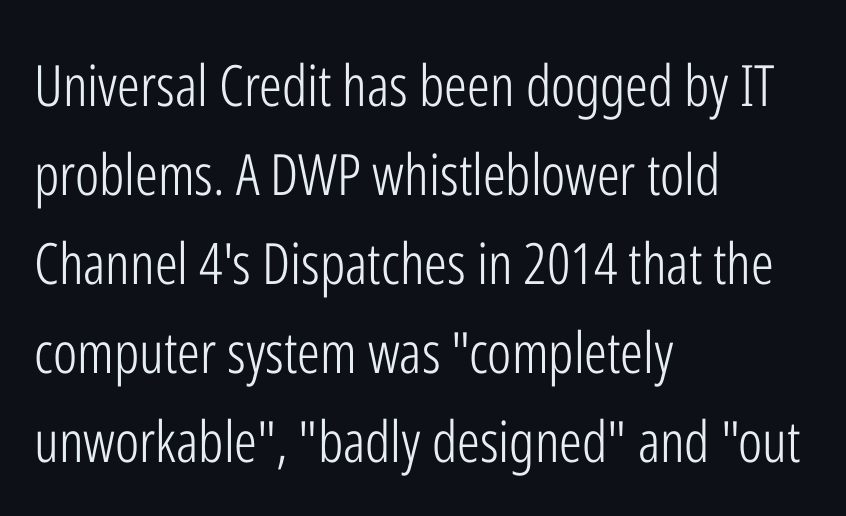
The image shows 57 px light, condensed sans-serif type, upright; set left-aligned, normal line spacing (1.56x), normal letter spacing, not underlined; low stroke contrast and a medium x-height.
